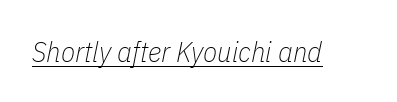
The image shows 29 px thin, condensed type, italic (leaning right); set normal letter spacing, underlined; low stroke contrast and a medium x-height.
